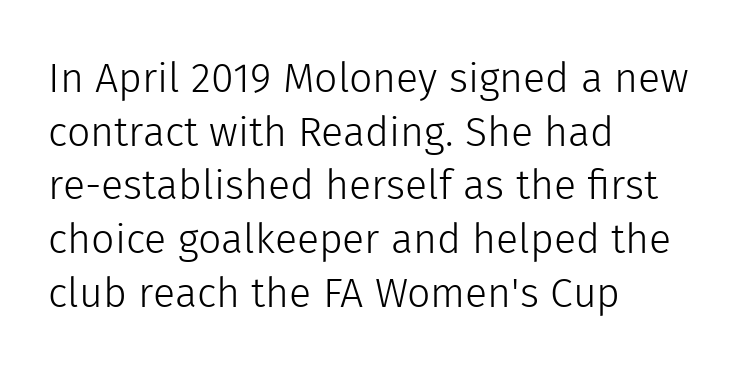
Q: Is the text bold? A: No.
Q: Is the text italic (slanted)? A: No, it is upright.
Q: Is the typeface a serif or a sans-serif typeface? A: Sans-serif.
Q: Is the text underlined? A: No.
Q: How is the paragraph aligned? A: Left-aligned.
Q: Is the spacing between letters normal or unusually wide? A: Normal.
Q: Is the spacing between lines tight, normal or loose? A: Normal.
Q: Width (condensed, normal, or wide)? A: Normal.
Q: x-height? A: Medium.
Q: Monospaced? A: No.
